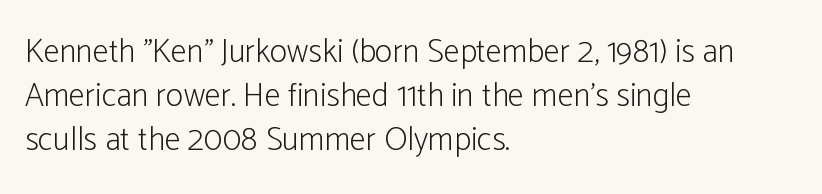
Q: Is the text bold? A: No.
Q: Is the text italic (slanted)? A: No, it is upright.
Q: Is the typeface a serif or a sans-serif typeface? A: Sans-serif.
Q: Is the text underlined? A: No.
Q: How is the paragraph aligned? A: Left-aligned.
Q: Is the spacing between letters normal or unusually wide? A: Normal.
Q: Is the spacing between lines tight, normal or loose? A: Normal.
Q: Width (condensed, normal, or wide)? A: Condensed.
Q: Stroke contrast? A: Low.
Q: x-height? A: Medium.
Q: Monospaced? A: No.
